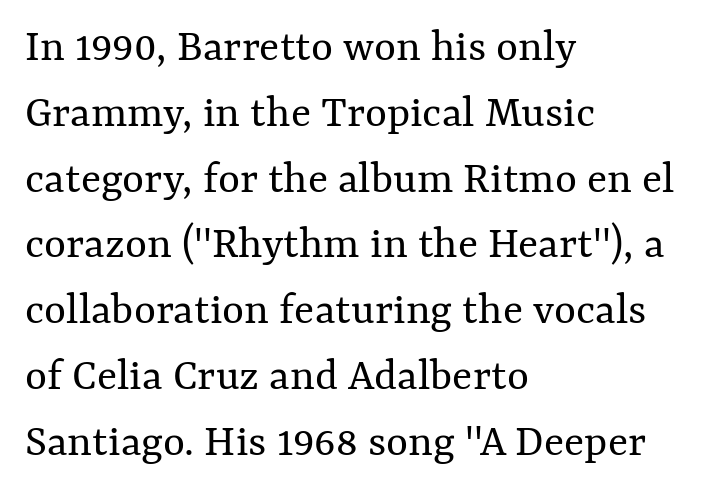
Q: Is the text bold? A: No.
Q: Is the text italic (slanted)? A: No, it is upright.
Q: Is the text underlined? A: No.
Q: How is the paragraph aligned? A: Left-aligned.
Q: Is the spacing between letters normal or unusually wide? A: Normal.
Q: Is the spacing between lines tight, normal or loose? A: Normal.
Q: Width (condensed, normal, or wide)? A: Normal.
Q: Stroke contrast? A: Medium.
Q: x-height? A: Medium.
Q: Monospaced? A: No.
